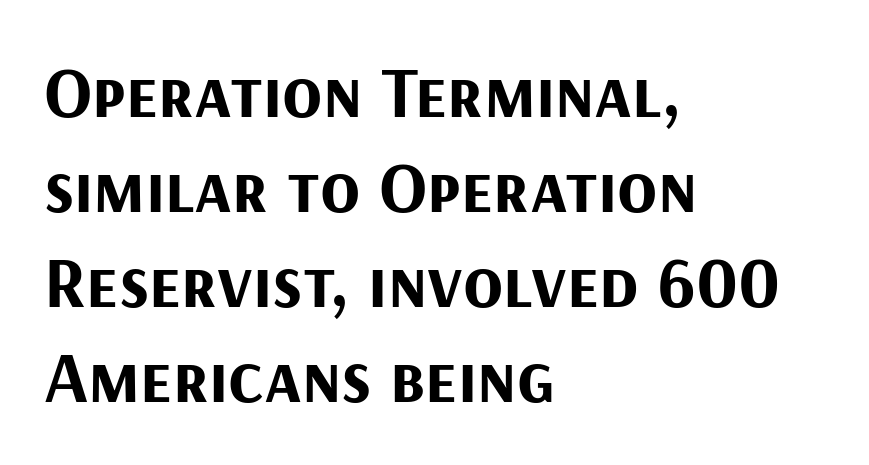
Q: Is the text bold? A: Yes.
Q: Is the text italic (slanted)? A: No, it is upright.
Q: Is the typeface a serif or a sans-serif typeface? A: Sans-serif.
Q: Is the text underlined? A: No.
Q: How is the paragraph aligned? A: Left-aligned.
Q: Is the spacing between letters normal or unusually wide? A: Normal.
Q: Is the spacing between lines tight, normal or loose? A: Normal.
Q: Width (condensed, normal, or wide)? A: Normal.
Q: Stroke contrast? A: Medium.
Q: x-height? A: Medium.
Q: Monospaced? A: No.
